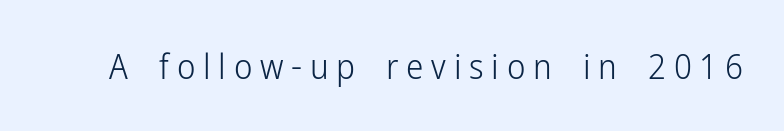
The image shows 35 px light, condensed sans-serif type, upright; set unusually wide letter spacing (+0.22 em), not underlined; low stroke contrast and a medium x-height.
